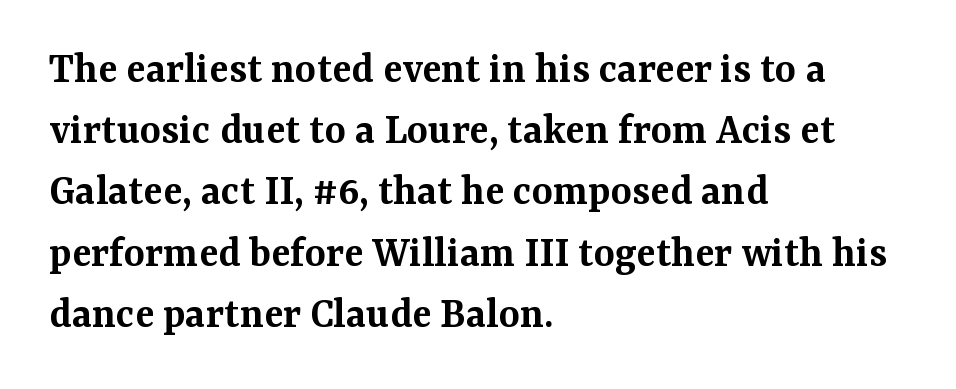
{"serif": "yes", "italic": "no", "bold": "semi", "weight": "semibold", "width": "normal", "stroke_contrast": "medium", "x_height": "medium", "monospaced": "no", "underline": "no", "align": "left", "line_spacing": "normal", "line_spacing_ratio": 1.36, "letter_spacing": "normal", "letter_spacing_em": 0.0, "glyph_px": 45}
